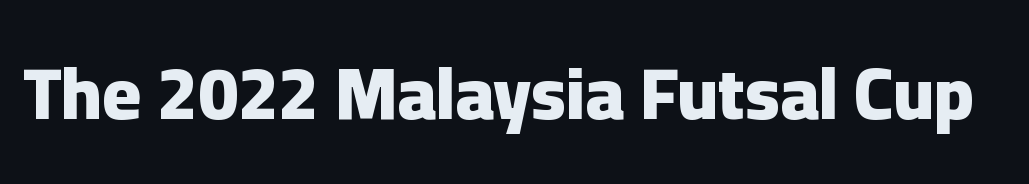
Q: Is the text bold? A: Yes.
Q: Is the text italic (slanted)? A: No, it is upright.
Q: Is the typeface a serif or a sans-serif typeface? A: Sans-serif.
Q: Is the text underlined? A: No.
Q: Is the spacing between letters normal or unusually wide? A: Normal.
Q: Width (condensed, normal, or wide)? A: Normal.
Q: Stroke contrast? A: Low.
Q: x-height? A: Medium.
Q: Monospaced? A: No.
